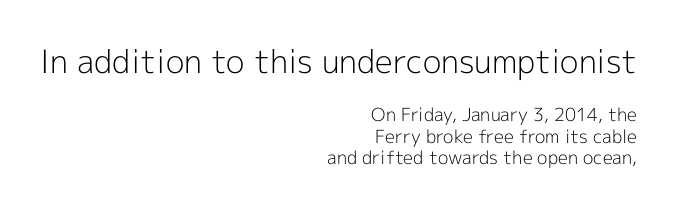
The image shows 32 px light sans-serif type, upright; set right-aligned, line spacing 1.18x, normal letter spacing, not underlined; the first (top) block is 1.78x larger; a medium x-height.
